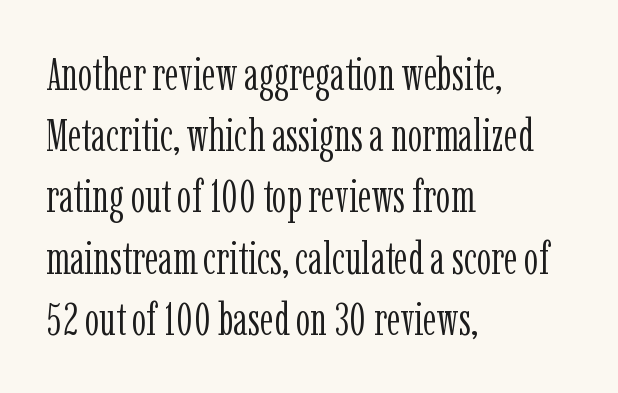
{"serif": "yes", "italic": "no", "bold": "no", "weight": "light", "width": "condensed", "stroke_contrast": "low", "x_height": "medium", "monospaced": "no", "underline": "no", "align": "left", "line_spacing": "normal", "line_spacing_ratio": 1.33, "letter_spacing": "normal", "letter_spacing_em": 0.0, "glyph_px": 46}
